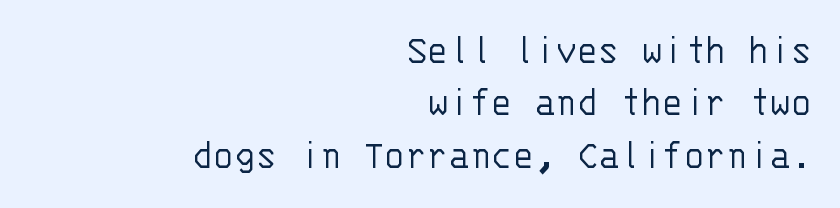
Q: Is the text bold? A: No.
Q: Is the text italic (slanted)? A: No, it is upright.
Q: Is the typeface a serif or a sans-serif typeface? A: Sans-serif.
Q: Is the text underlined? A: No.
Q: How is the paragraph aligned? A: Right-aligned.
Q: Is the spacing between letters normal or unusually wide? A: Normal.
Q: Width (condensed, normal, or wide)? A: Normal.
Q: Stroke contrast? A: Low.
Q: x-height? A: Large.
Q: Monospaced? A: Yes.
